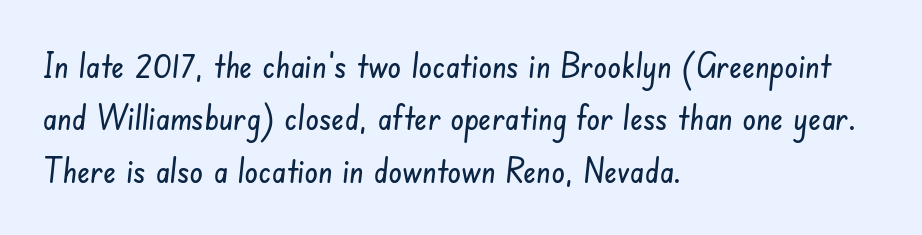
Q: Is the typeface a serif or a sans-serif typeface? A: Sans-serif.
Q: Is the text underlined? A: No.
Q: How is the paragraph aligned? A: Left-aligned.
Q: Is the spacing between letters normal or unusually wide? A: Normal.
Q: Is the spacing between lines tight, normal or loose? A: Normal.
Q: Width (condensed, normal, or wide)? A: Condensed.
Q: Stroke contrast? A: Low.
Q: x-height? A: Small.
Q: Monospaced? A: No.
